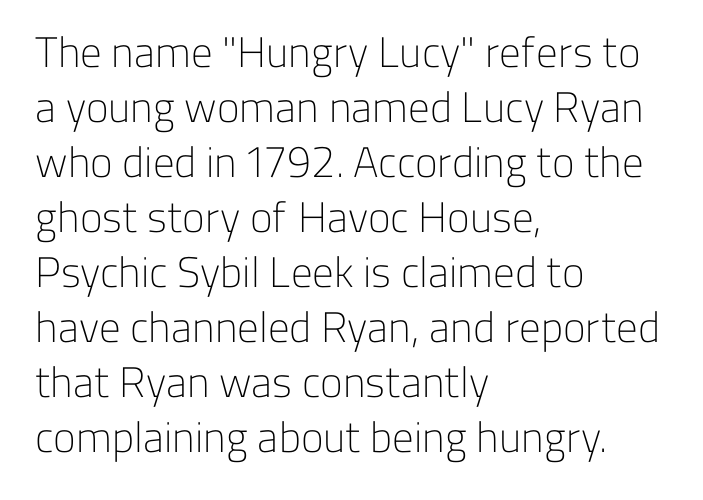
{"serif": "no", "italic": "no", "bold": "no", "weight": "light", "width": "normal", "stroke_contrast": "low", "x_height": "medium", "monospaced": "no", "underline": "no", "align": "left", "line_spacing": "normal", "line_spacing_ratio": 1.28, "letter_spacing": "normal", "letter_spacing_em": 0.0, "glyph_px": 43}
